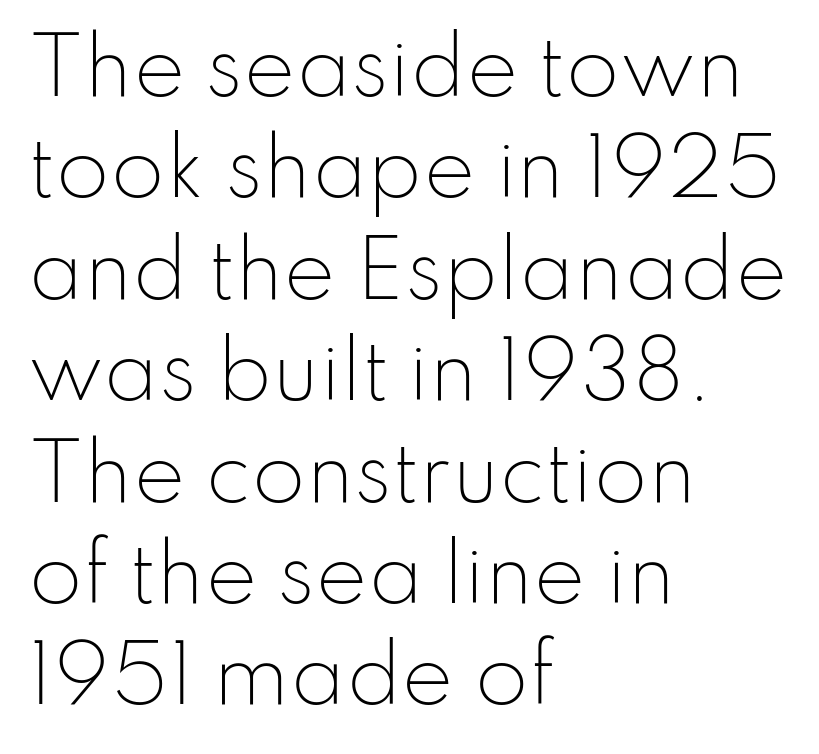
The strokes carry an ordinary text weight at most. Glance below the letters and you will spot only blank space. The lines in this sample share a left origin and differ only in where they stop. The axis of the letterforms is exactly vertical. Note the varied advance widths — an 'i' is clearly narrower than an 'm'. Reading down the column, the eye jumps a familiar distance to each next line.
